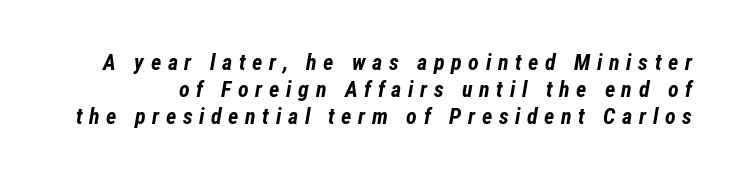
{"italic": "yes", "lean": "right", "slant_degrees": 12, "bold": "yes", "underline": "no", "line_spacing_ratio": 1.22, "letter_spacing": "wide", "letter_spacing_em": 0.3, "glyph_px": 22}
